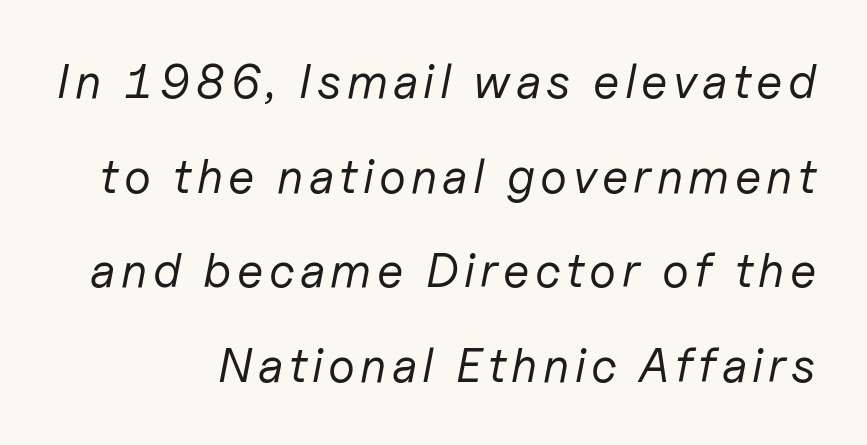
The image shows 48 px regular-weight type, italic (leaning right); set loose line spacing (1.97x), not underlined; low stroke contrast and a medium x-height.
